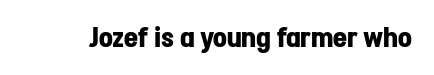
What stands out about the letter spacing? Nothing — it is the standard amount. No italicization has been applied; the sample stays upright. The gap between lines stays unmarked. Thick stems and heavy bowls — unmistakably bold.
